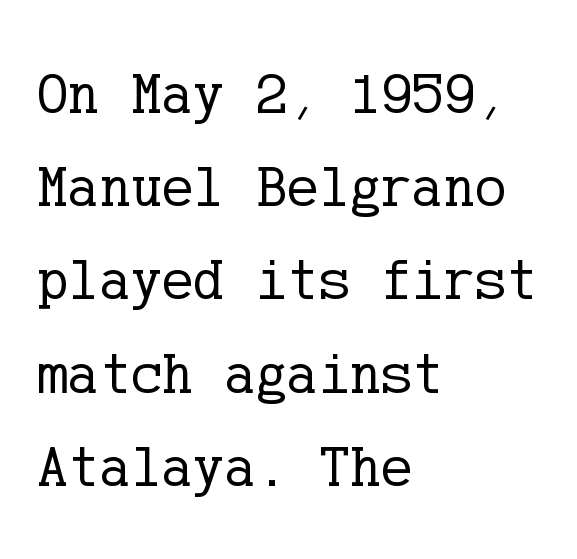
The image shows 59 px regular-weight serif type, upright; set left-aligned, normal line spacing (1.58x), normal letter spacing, not underlined; low stroke contrast and a medium x-height.
